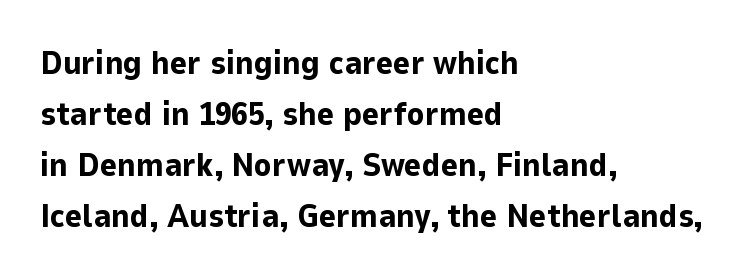
The image shows 33 px bold sans-serif type, upright; set left-aligned, normal line spacing (1.55x), normal letter spacing, not underlined; low stroke contrast and a medium x-height.
